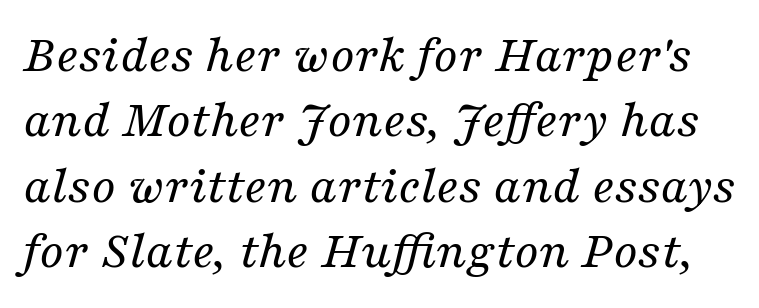
The image shows 54 px regular-weight serif type, italic (leaning right); set line spacing 1.21x, normal letter spacing, not underlined; medium stroke contrast and a medium x-height.
